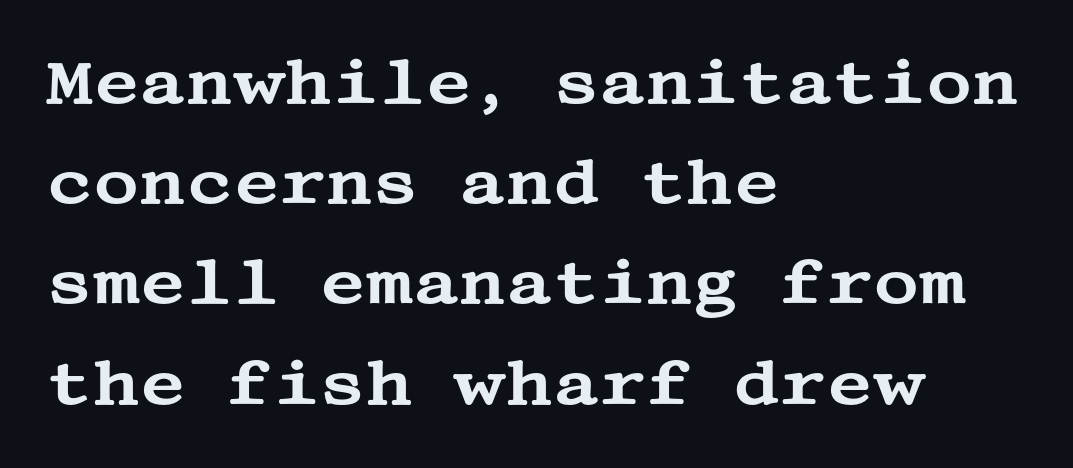
The image shows 63 px wide serif type, upright; set left-aligned, normal line spacing (1.59x), normal letter spacing, not underlined; medium stroke contrast and a large x-height.
